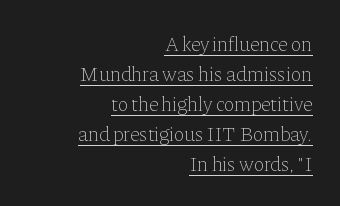
{"italic": "no", "bold": "no", "underline": "yes", "align": "right", "line_spacing": "normal", "line_spacing_ratio": 1.5, "letter_spacing": "normal", "letter_spacing_em": 0.0, "glyph_px": 20}
